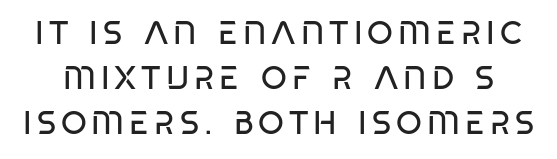
{"serif": "no", "italic": "no", "bold": "no", "weight": "regular", "width": "condensed", "stroke_contrast": "low", "x_height": "large", "monospaced": "no", "underline": "no", "line_spacing": "normal", "line_spacing_ratio": 1.37, "glyph_px": 33}
